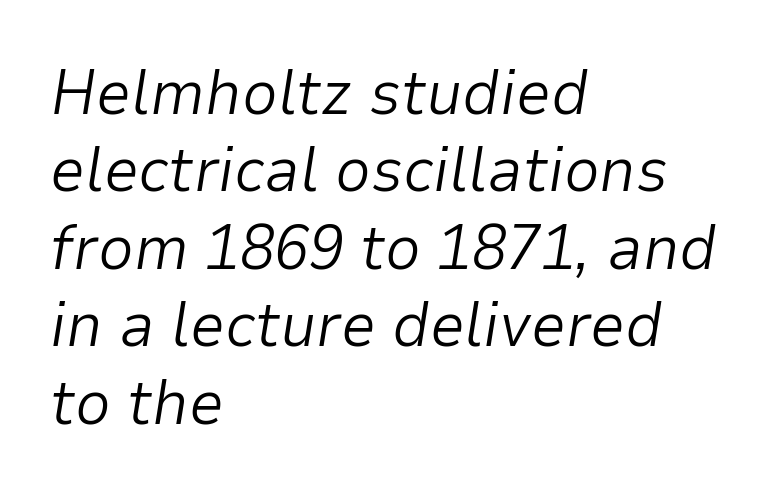
The image shows 63 px light type, italic (leaning right); set left-aligned, line spacing 1.23x, normal letter spacing, not underlined; low stroke contrast and a medium x-height.
